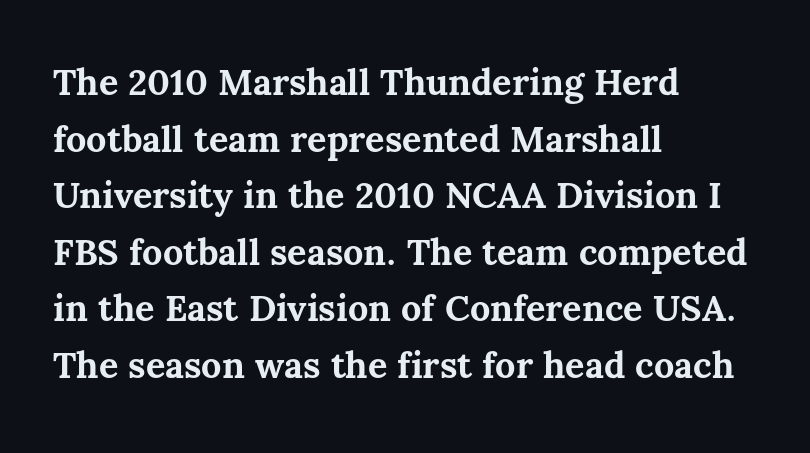
Left-aligned paragraph, ragged on the right. Here the designer chose a conventional face with non-uniform glyph widths. The axis of the letterforms is exactly vertical. This sample uses plain, unmodified letter spacing. The space between consecutive lines is moderate. These words are printed bold, with thick strokes throughout.
